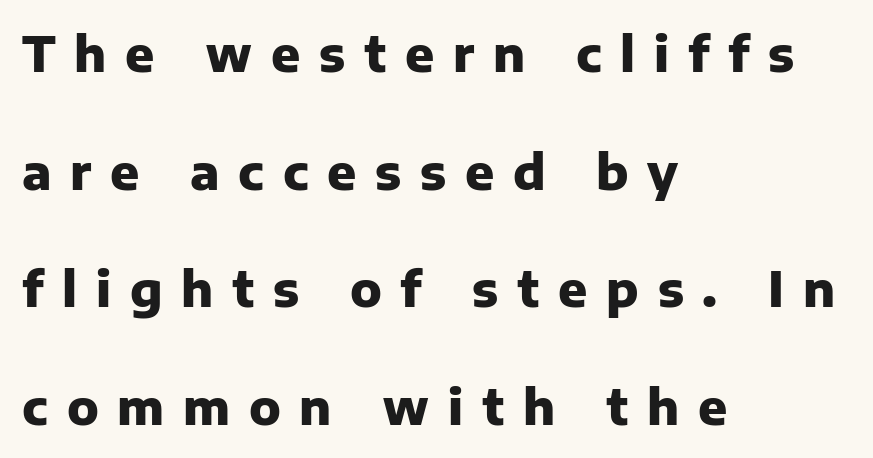
{"serif": "no", "italic": "no", "bold": "yes", "weight": "heavy", "width": "normal", "stroke_contrast": "low", "x_height": "medium", "monospaced": "no", "underline": "no", "align": "left", "line_spacing": "loose", "line_spacing_ratio": 2.45, "letter_spacing": "wide", "letter_spacing_em": 0.39, "glyph_px": 48}
